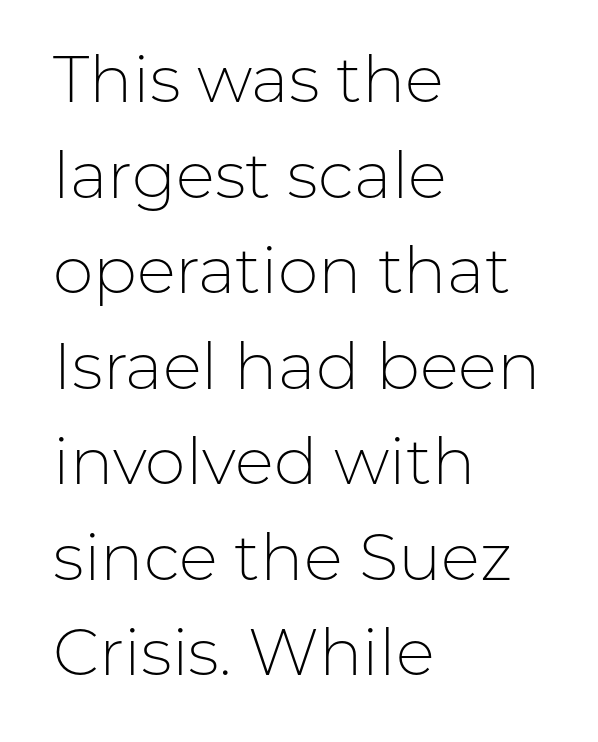
Vertical stems look standard width or narrower in stroke. The characters display no serif detailing; their extremities are plain. The text block is weighted toward the left margin, trailing off unevenly rightward. Descenders hang freely into open space. Line spacing here is normal.
